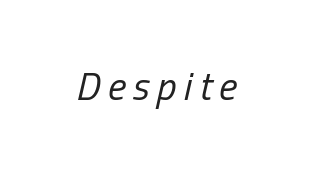
{"italic": "yes", "lean": "right", "slant_degrees": 13, "bold": "no", "weight": "regular", "width": "condensed", "stroke_contrast": "low", "x_height": "medium", "monospaced": "no", "underline": "no", "glyph_px": 39}
